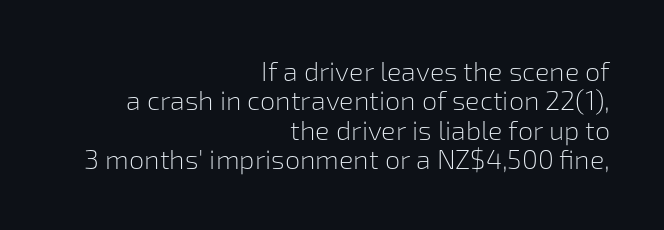
Q: Is the text bold? A: No.
Q: Is the text italic (slanted)? A: No, it is upright.
Q: Is the text underlined? A: No.
Q: How is the paragraph aligned? A: Right-aligned.
Q: Is the spacing between letters normal or unusually wide? A: Normal.
Q: Is the spacing between lines tight, normal or loose? A: Tight.
